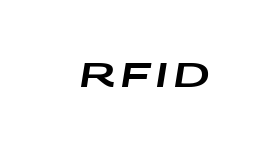
Q: Is the text italic (slanted)? A: Yes, it leans right by about 9 degrees.
Q: Is the text underlined? A: No.
Q: Width (condensed, normal, or wide)? A: Wide.
Q: Stroke contrast? A: Low.
Q: x-height? A: Large.
Q: Monospaced? A: No.
